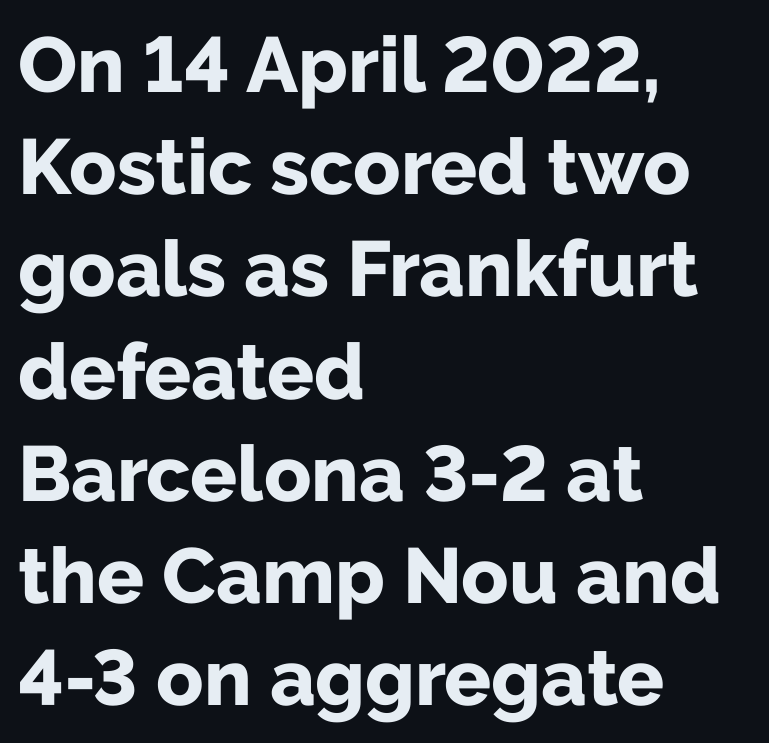
Whoever set this chose a conventional vertical rhythm. This is sans-serif lettering, the kind often seen on screens and signage. Letters rest on an invisible, unmarked baseline. Look at the stroke-to-counter ratio: heavy, a bold. In terms of posture, this sample is upright. A student would call this left alignment; a typographer would say flush left, rag right.
